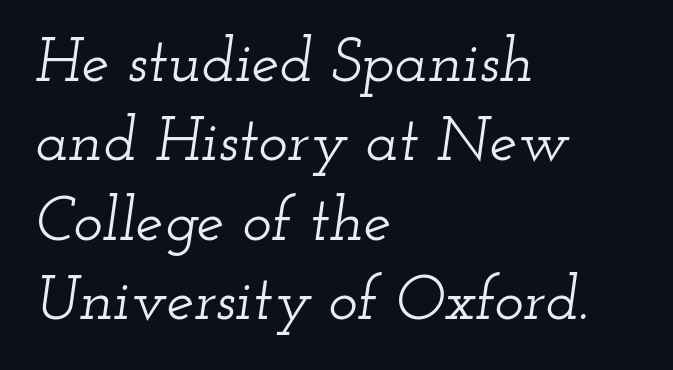
Q: Is the text italic (slanted)? A: Yes, it leans right by about 12 degrees.
Q: Is the typeface a serif or a sans-serif typeface? A: Serif.
Q: Is the text underlined? A: No.
Q: How is the paragraph aligned? A: Left-aligned.
Q: Is the spacing between letters normal or unusually wide? A: Normal.
Q: Is the spacing between lines tight, normal or loose? A: Normal.
Q: Width (condensed, normal, or wide)? A: Wide.
Q: Stroke contrast? A: Low.
Q: x-height? A: Small.
Q: Monospaced? A: No.
